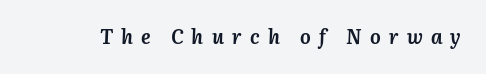
Q: Is the text bold? A: Yes.
Q: Is the text italic (slanted)? A: Yes, it leans right by about 3 degrees.
Q: Is the text underlined? A: No.
Q: Is the spacing between letters normal or unusually wide? A: Unusually wide.
